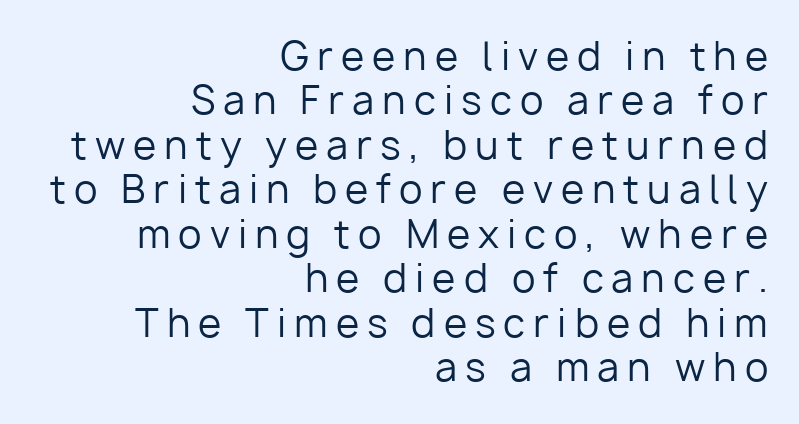
Q: Is the text bold? A: No.
Q: Is the text italic (slanted)? A: No, it is upright.
Q: Is the typeface a serif or a sans-serif typeface? A: Sans-serif.
Q: Is the text underlined? A: No.
Q: How is the paragraph aligned? A: Right-aligned.
Q: Is the spacing between letters normal or unusually wide? A: Unusually wide.
Q: Width (condensed, normal, or wide)? A: Normal.
Q: Stroke contrast? A: Low.
Q: x-height? A: Medium.
Q: Monospaced? A: No.
